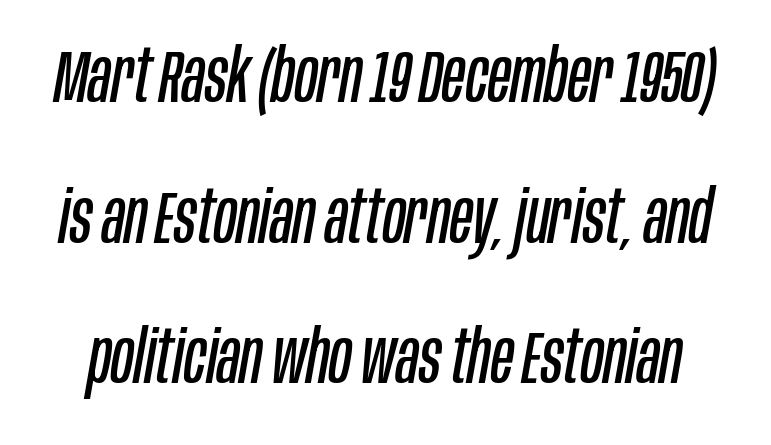
Q: Is the text bold? A: No.
Q: Is the text italic (slanted)? A: Yes, it leans right by about 10 degrees.
Q: Is the text underlined? A: No.
Q: Is the spacing between letters normal or unusually wide? A: Normal.
Q: Is the spacing between lines tight, normal or loose? A: Loose.
Q: Width (condensed, normal, or wide)? A: Condensed.
Q: Stroke contrast? A: Low.
Q: x-height? A: Large.
Q: Monospaced? A: No.
